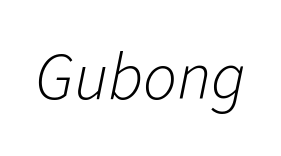
You could not count columns in this text — the font is proportionally spaced. A light-to-regular cut is what we see here. Honestly, the letter spacing is just normal — you wouldn't notice it. Looking at the ascenders, they clearly lean. Only glyphs here, with clear space below each row.
